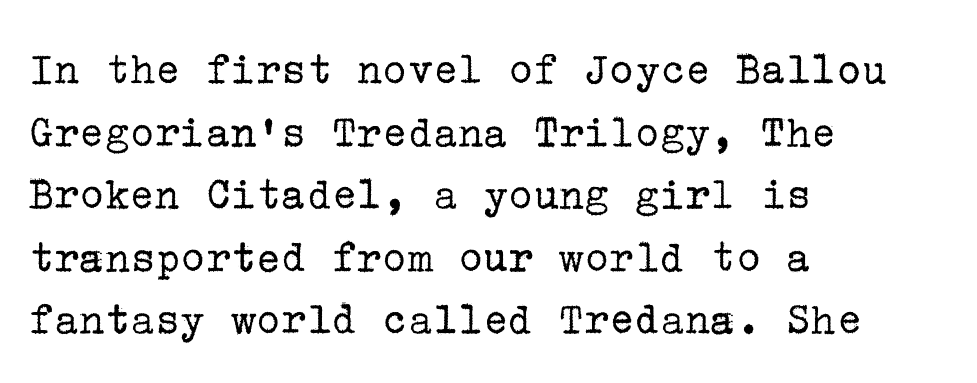
{"serif": "yes", "italic": "no", "bold": "no", "weight": "regular", "width": "normal", "stroke_contrast": "low", "x_height": "medium", "underline": "no", "align": "left", "line_spacing": "normal", "line_spacing_ratio": 1.33, "letter_spacing": "normal", "letter_spacing_em": 0.0, "glyph_px": 47}
